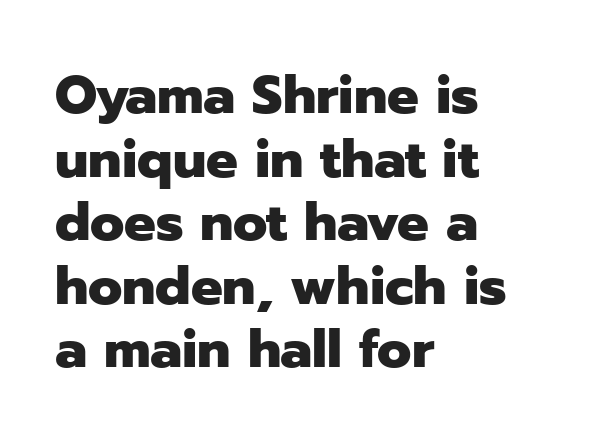
Note the varied advance widths — an 'i' is clearly narrower than an 'm'. The designer went with a sans here, leaving each stem footless. Here the glyphs are tracked normally, forming tight word shapes. The lines are quadded left. The font is running at its bold setting. Italic: no, the glyphs are upright roman.
